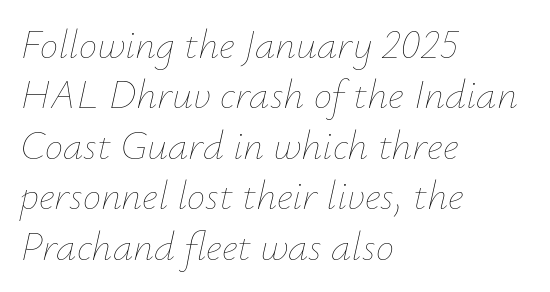
{"italic": "yes", "lean": "right", "slant_degrees": 12, "bold": "no", "weight": "thin", "width": "normal", "stroke_contrast": "low", "x_height": "small", "monospaced": "no", "underline": "no", "align": "left", "line_spacing_ratio": 1.23, "letter_spacing": "normal", "letter_spacing_em": 0.0, "glyph_px": 41}
